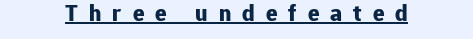
The image shows 24 px bold type, upright; set unusually wide letter spacing (+0.46 em), underlined.
